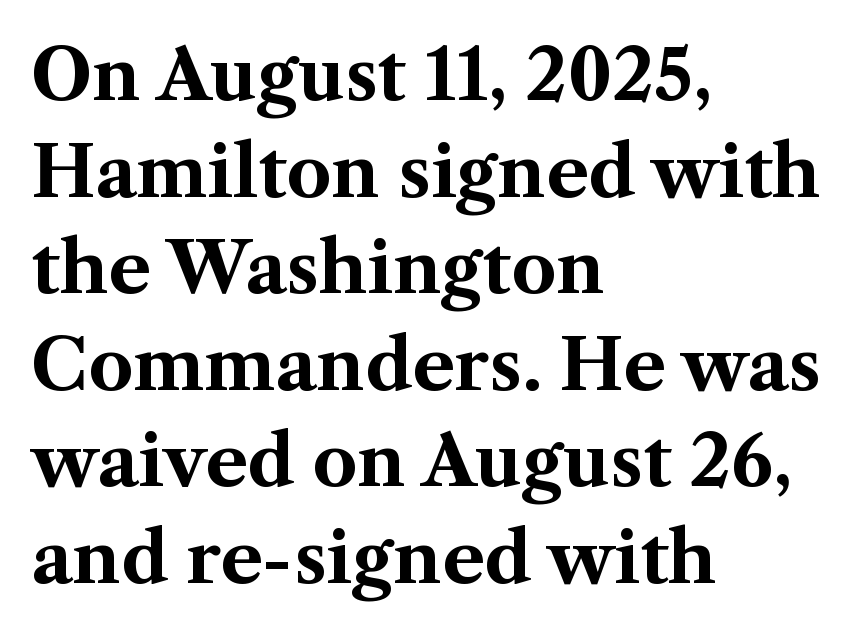
Q: Is the text bold? A: Yes.
Q: Is the text italic (slanted)? A: No, it is upright.
Q: Is the typeface a serif or a sans-serif typeface? A: Serif.
Q: Is the text underlined? A: No.
Q: How is the paragraph aligned? A: Left-aligned.
Q: Is the spacing between letters normal or unusually wide? A: Normal.
Q: Is the spacing between lines tight, normal or loose? A: Normal.
Q: Width (condensed, normal, or wide)? A: Normal.
Q: Stroke contrast? A: Medium.
Q: x-height? A: Medium.
Q: Monospaced? A: No.
